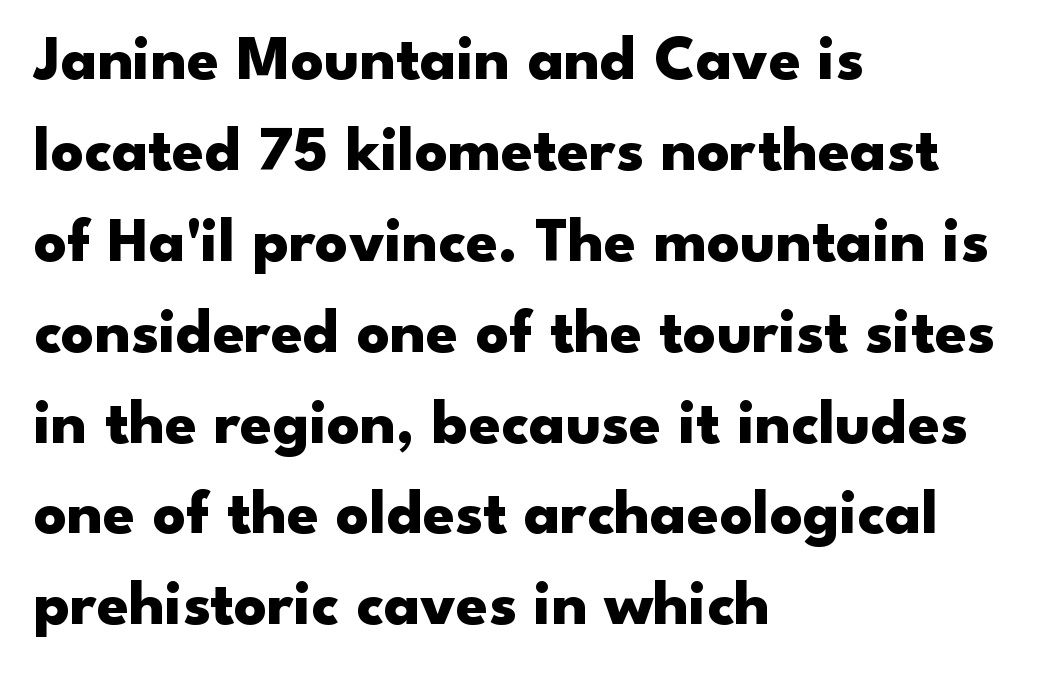
The image shows 64 px heavy, wide sans-serif type, upright; set left-aligned, normal line spacing (1.42x), normal letter spacing, not underlined; low stroke contrast and a small x-height.
